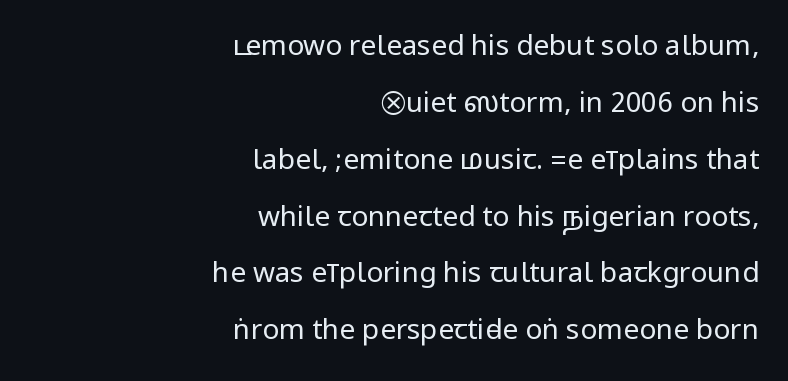
Words appear dense and cohesive because spacing is normal. The rendering anchors every line to the right-hand side. The text was rendered using a sans face with plain stroke endings. Compared with typical paragraphs, the rows here are farther apart.
